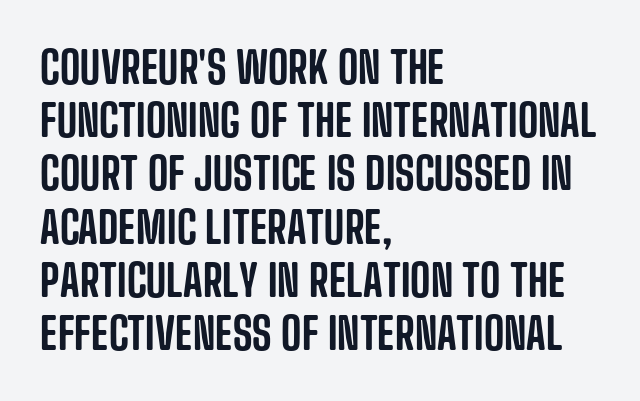
The rendering shows plain stroke endings on the letterforms — a sans-serif design. Each letter keeps its own natural width here, so spacing adapts to shape. This sample uses an upright cut, with every glyph sitting square on the baseline. Only glyphs here, with clear space below each row. The setting favours the left margin, as ordinary paragraphs usually do.
